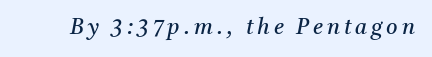
{"italic": "yes", "lean": "right", "slant_degrees": 11, "bold": "no", "underline": "no", "glyph_px": 22}
